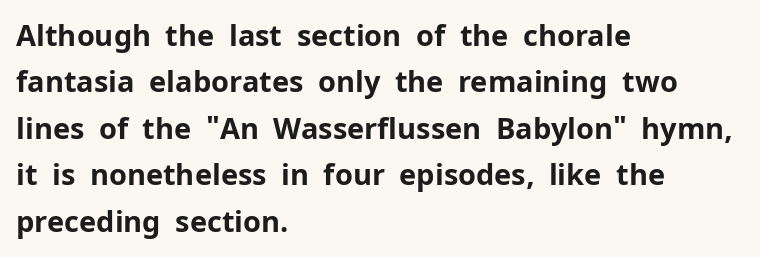
Look at the stroke-to-counter ratio: heavy, a bold. Descenders are the only things crossing below the line. Spacing verdict: proportional, widths tailored to each character. Students, note that the glyphs here touch the page at normal intervals.
